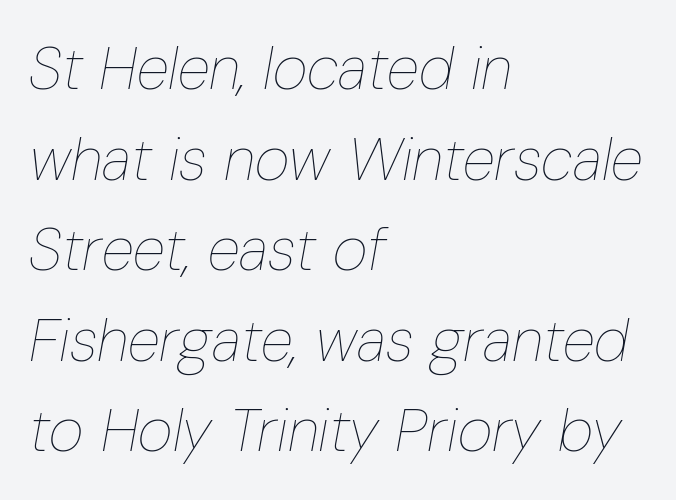
The image shows 60 px thin, condensed type, italic (leaning right); set left-aligned, normal line spacing (1.51x), normal letter spacing, not underlined; low stroke contrast and a medium x-height.
